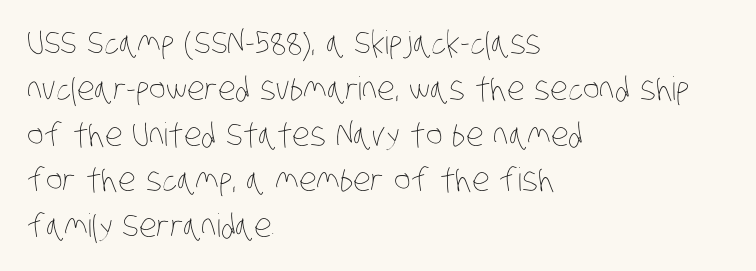
The image shows 32 px thin, condensed type; set left-aligned, normal line spacing (1.43x), normal letter spacing, not underlined; low stroke contrast and a large x-height.
